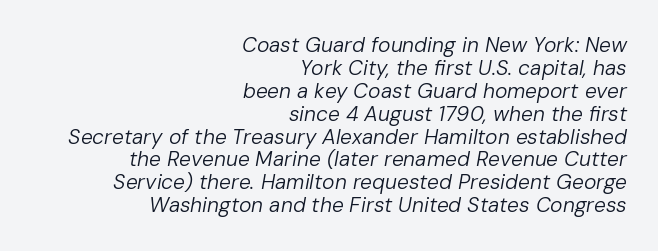
{"italic": "yes", "lean": "right", "slant_degrees": 10, "bold": "no", "underline": "no", "align": "right", "line_spacing": "tight", "line_spacing_ratio": 1.09, "letter_spacing": "normal", "letter_spacing_em": 0.0, "glyph_px": 21}
